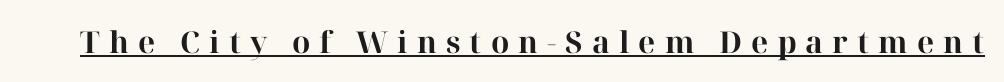
{"serif": "yes", "italic": "no", "bold": "yes", "weight": "bold", "width": "normal", "stroke_contrast": "high", "x_height": "medium", "monospaced": "no", "underline": "yes", "letter_spacing": "wide", "letter_spacing_em": 0.3, "glyph_px": 30}
